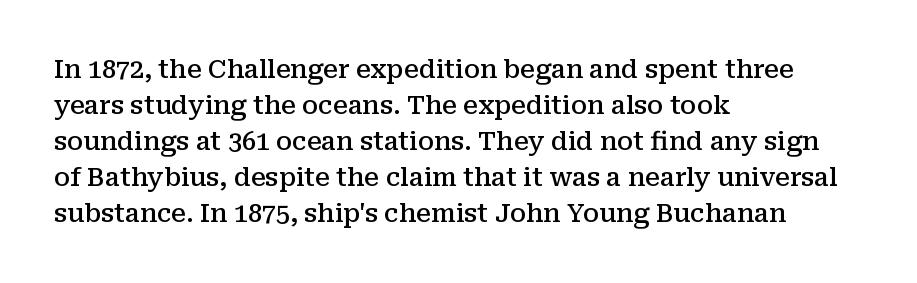
The image shows 25 px text type, upright; set left-aligned, normal line spacing (1.44x), normal letter spacing, not underlined.
